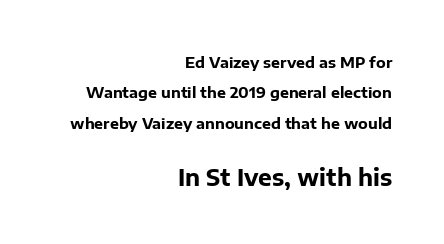
The image shows 23 px bold type, upright; set right-aligned, loose line spacing (2.03x), normal letter spacing, not underlined; the second (bottom) block is 1.53x larger.
